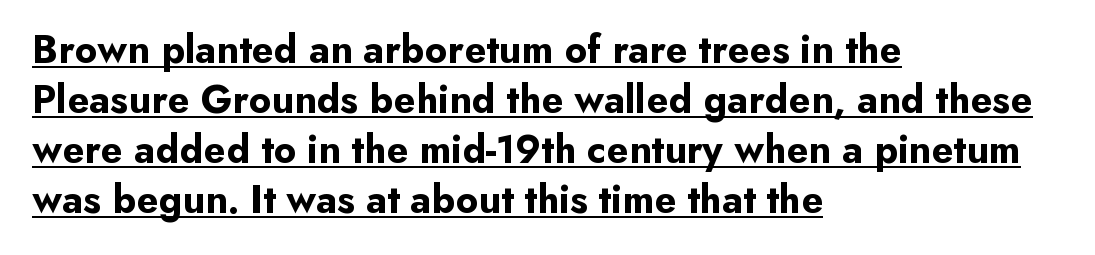
The image shows 40 px bold sans-serif type, upright; set left-aligned, normal line spacing (1.25x), normal letter spacing, underlined; low stroke contrast and a small x-height.
